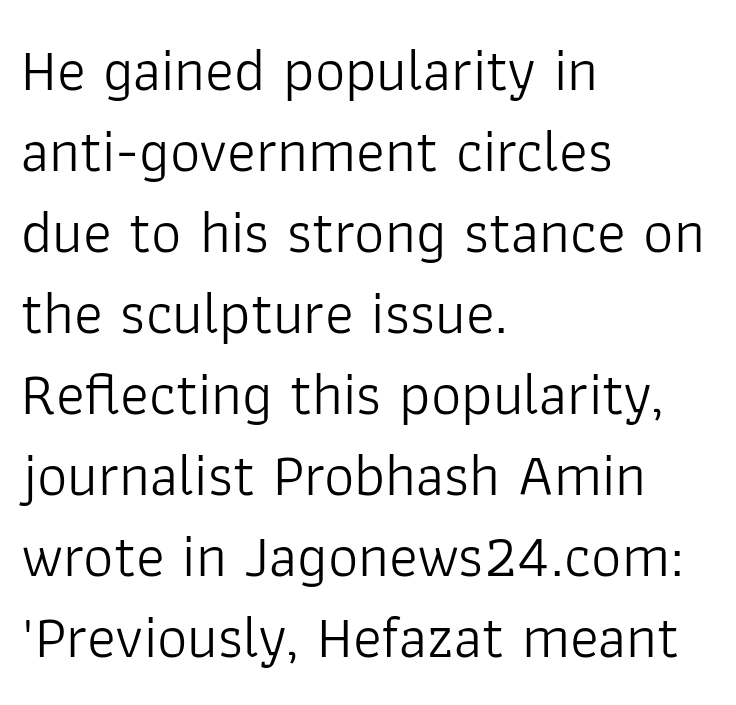
Q: Is the text bold? A: No.
Q: Is the text italic (slanted)? A: No, it is upright.
Q: Is the typeface a serif or a sans-serif typeface? A: Sans-serif.
Q: Is the text underlined? A: No.
Q: How is the paragraph aligned? A: Left-aligned.
Q: Is the spacing between letters normal or unusually wide? A: Normal.
Q: Is the spacing between lines tight, normal or loose? A: Normal.
Q: Width (condensed, normal, or wide)? A: Normal.
Q: Stroke contrast? A: Low.
Q: x-height? A: Medium.
Q: Monospaced? A: No.
